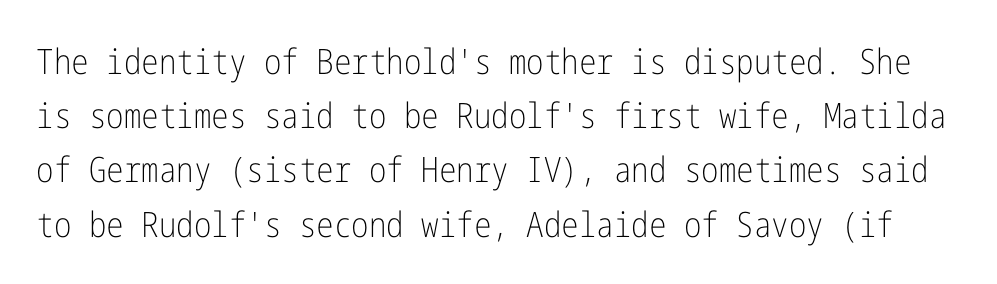
What stands out about the letter spacing? Nothing — it is the standard amount. The strokes are not fattened; the text isn't bold. Examine the stroke ends and you'll find no serifs. Type without underlining.
